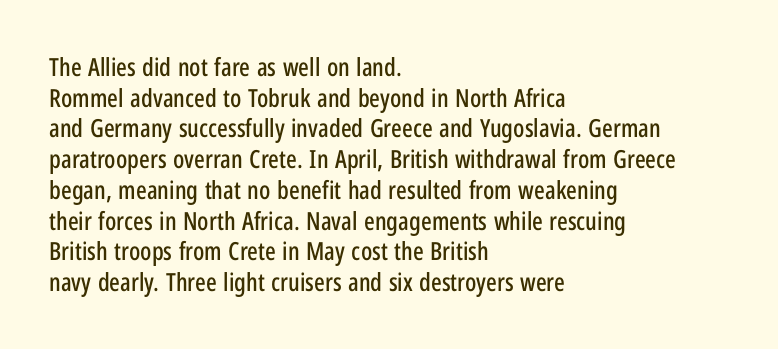
The image shows 25 px text type, upright; set left-aligned, line spacing 1.23x, normal letter spacing, not underlined.
